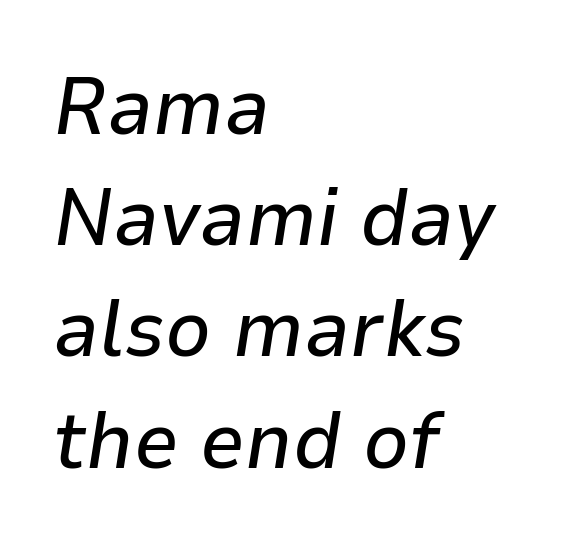
{"italic": "yes", "lean": "right", "slant_degrees": 9, "width": "normal", "stroke_contrast": "low", "x_height": "medium", "monospaced": "no", "underline": "no", "align": "left", "line_spacing": "normal", "line_spacing_ratio": 1.39, "letter_spacing": "normal", "letter_spacing_em": 0.0, "glyph_px": 80}
